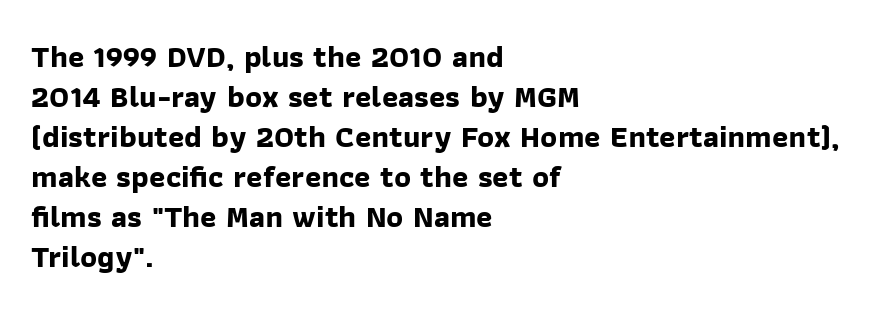
The image shows 31 px bold sans-serif type; set left-aligned, normal line spacing (1.29x), normal letter spacing, not underlined; low stroke contrast and a medium x-height.
